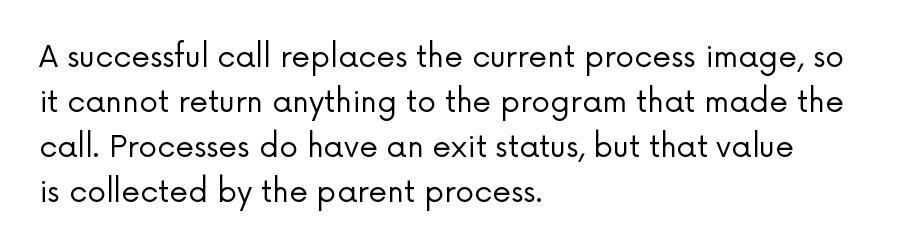
Is this a heavy cut? Hardly; it is regular or lighter. This is sans-serif lettering, the kind often seen on screens and signage. The rows are spaced the way most documents space them. Characters follow at the spacing the type designer built in.
